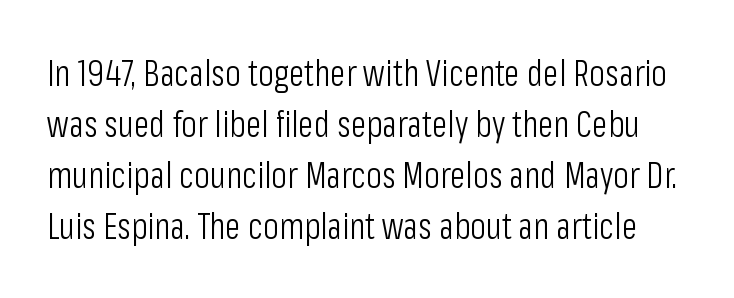
{"serif": "no", "italic": "no", "bold": "no", "weight": "light", "width": "condensed", "stroke_contrast": "low", "x_height": "medium", "monospaced": "no", "underline": "no", "line_spacing": "normal", "line_spacing_ratio": 1.42, "letter_spacing": "normal", "letter_spacing_em": 0.0, "glyph_px": 36}
